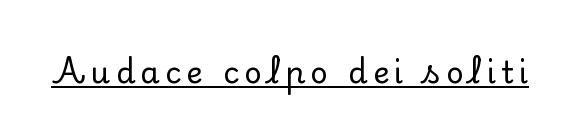
Q: Is the text italic (slanted)? A: No, it is upright.
Q: Is the typeface a serif or a sans-serif typeface? A: Serif.
Q: Is the text underlined? A: Yes.
Q: Width (condensed, normal, or wide)? A: Normal.
Q: Stroke contrast? A: Low.
Q: x-height? A: Small.
Q: Monospaced? A: No.
